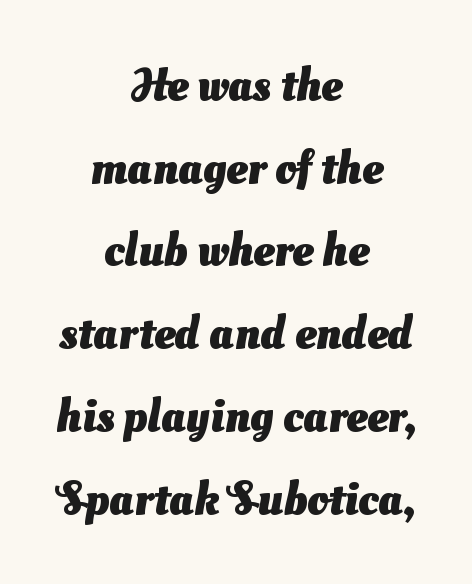
Q: Is the text bold? A: Yes.
Q: Is the typeface a serif or a sans-serif typeface? A: Sans-serif.
Q: Is the text underlined? A: No.
Q: How is the paragraph aligned? A: Centered.
Q: Is the spacing between letters normal or unusually wide? A: Normal.
Q: Width (condensed, normal, or wide)? A: Normal.
Q: Stroke contrast? A: Medium.
Q: x-height? A: Small.
Q: Monospaced? A: No.
